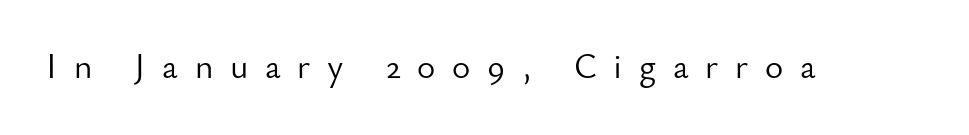
Vertical strokes here are truly vertical. Caption: expanded tracking, letters set apart. Stem width sits at or under what a default text font uses. Beneath every word, the page is bare. Looks like regular typesetting: each glyph gets only the width it needs.
